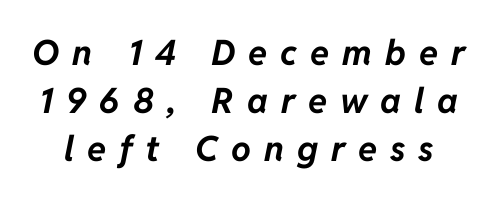
A typesetter would mark this as italic. Here the designer chose a conventional face with non-uniform glyph widths. Does the leading feel generous? No, just average. The typesetting leans heavy: a genuine bold. Descender tails drop into unmarked territory.
